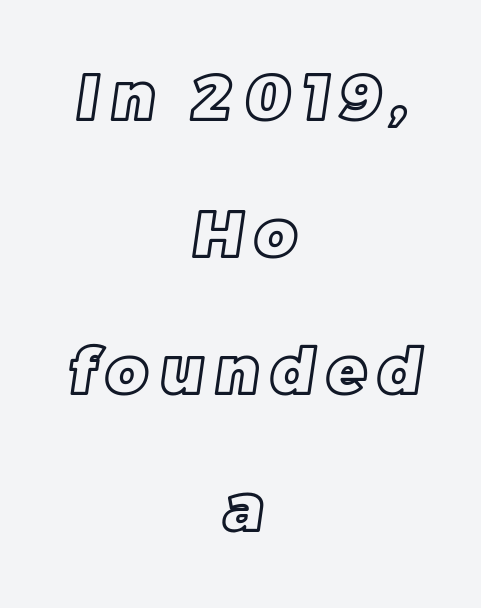
{"width": "normal", "x_height": "large", "monospaced": "no", "underline": "no", "align": "center", "line_spacing": "loose", "line_spacing_ratio": 2.14, "glyph_px": 64}
